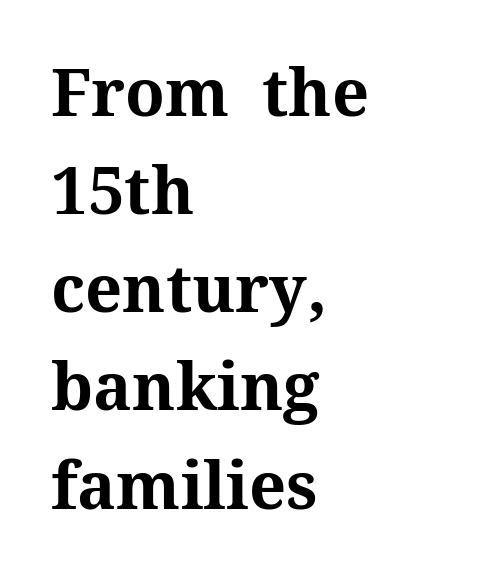
{"serif": "yes", "italic": "no", "bold": "yes", "weight": "bold", "width": "normal", "stroke_contrast": "medium", "x_height": "medium", "monospaced": "no", "underline": "no", "align": "left", "line_spacing": "normal", "line_spacing_ratio": 1.51, "letter_spacing": "normal", "letter_spacing_em": 0.0, "glyph_px": 65}
